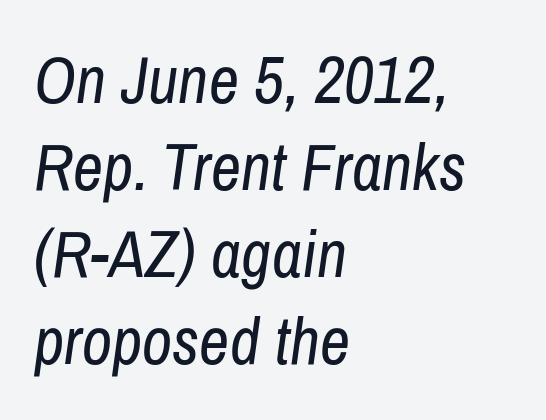
These glyphs show unthickened strokes, regular width or finer. This sample keeps an unexceptional amount of space between lines. The axis of the letterforms is tilted away from vertical. The specimen omits any rule beneath the text block's lines. The passage shown is typed in a proportional face where columns would drift. The letterforms sit shoulder to shoulder at normal distance.
